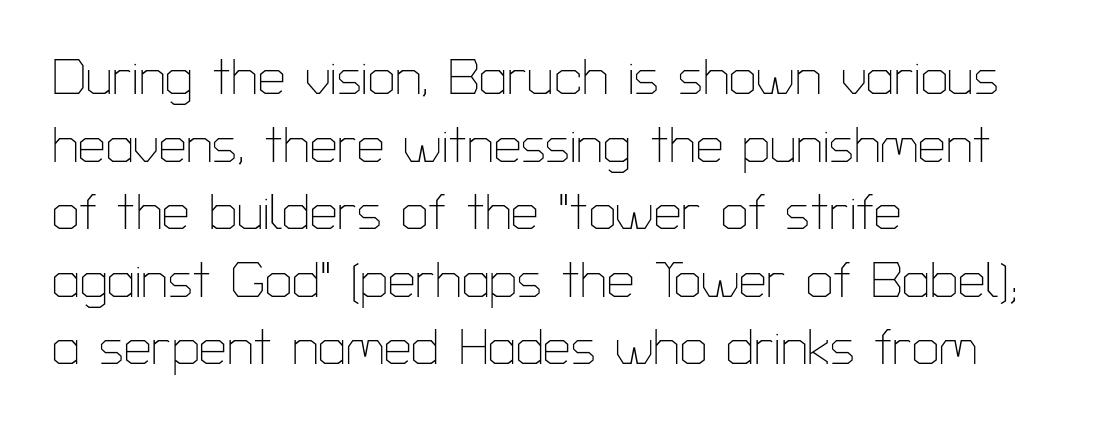
A typesetter would mark this as roman, not italic. The line texture is even and compact thanks to regular tracking. Observe the absence of serifs on each vertical stroke in this sample. Is this a heavy cut? Hardly; it is regular or lighter.
